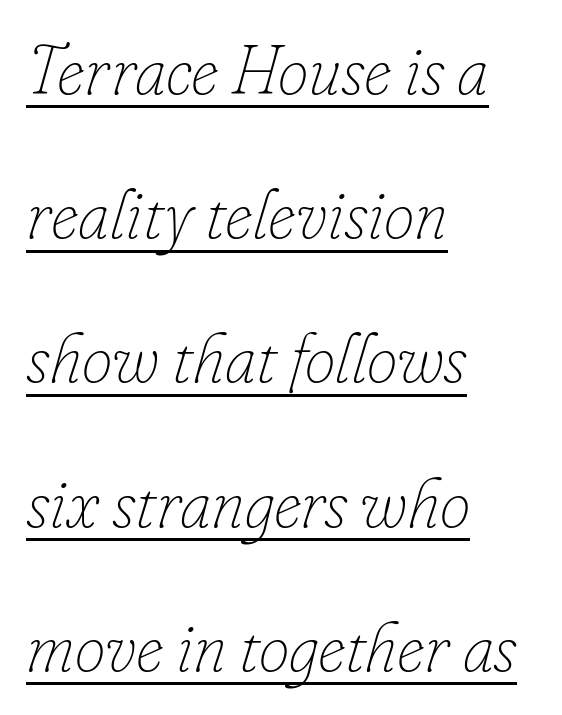
The image shows 69 px thin type, italic (leaning right); set left-aligned, loose line spacing (2.09x), normal letter spacing, underlined; low stroke contrast and a small x-height.
